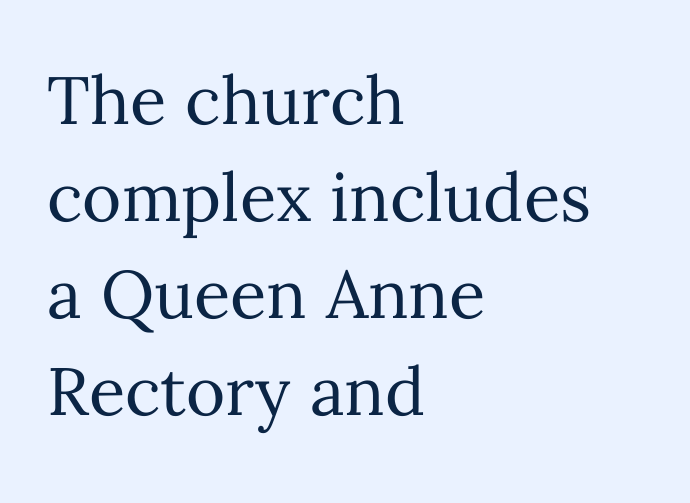
{"italic": "no", "bold": "no", "weight": "regular", "width": "normal", "stroke_contrast": "medium", "x_height": "medium", "monospaced": "no", "underline": "no", "align": "left", "line_spacing": "normal", "line_spacing_ratio": 1.45, "letter_spacing": "normal", "letter_spacing_em": 0.0, "glyph_px": 67}
